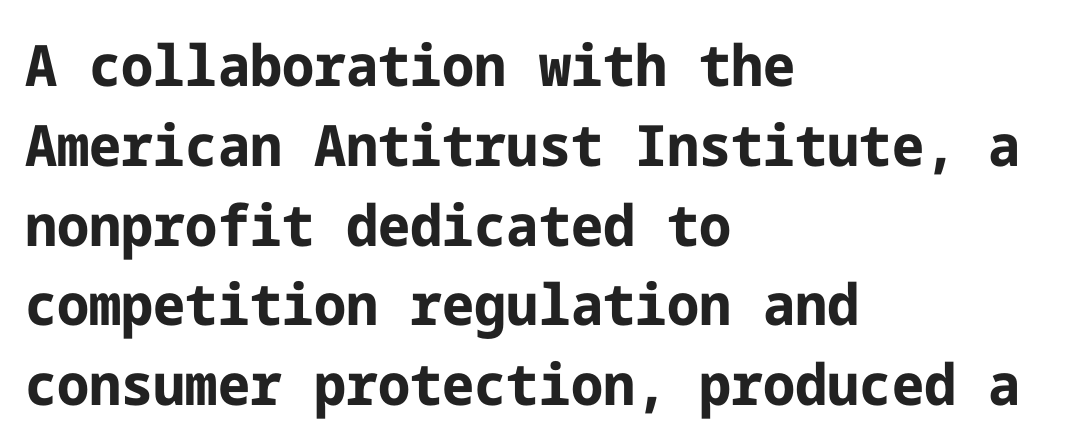
Quick note: interline space is typical. This rendering features lettering with no underline. The face used here is a sans, in the tradition of grotesques and geometrics. Quick note: not italic, upright.
